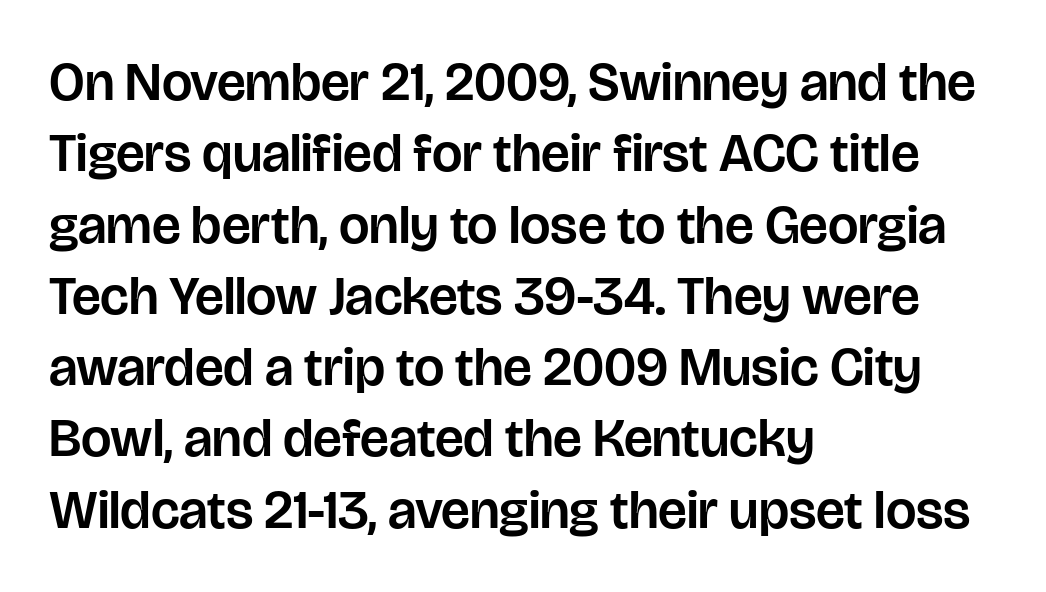
The image shows 54 px sans-serif type, upright; set left-aligned, normal line spacing (1.32x), normal letter spacing, not underlined; low stroke contrast and a large x-height.
